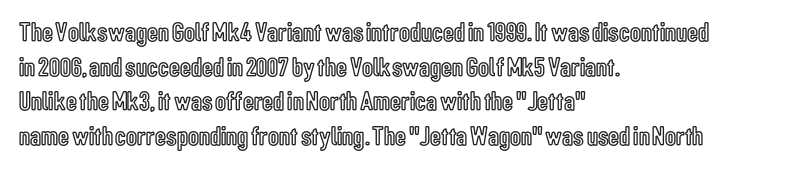
{"italic": "no", "underline": "no", "align": "left", "line_spacing": "normal", "line_spacing_ratio": 1.28, "letter_spacing": "normal", "letter_spacing_em": 0.0, "glyph_px": 27}
